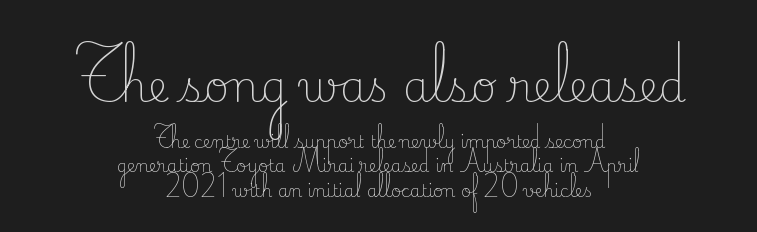
{"serif": "yes", "italic": "no", "bold": "no", "weight": "light", "width": "normal", "stroke_contrast": "low", "x_height": "small", "monospaced": "no", "underline": "no", "align": "center", "line_spacing": "normal", "line_spacing_ratio": 1.45, "letter_spacing": "normal", "letter_spacing_em": 0.0, "larger_block": "first", "size_ratio": 2.53, "glyph_px": 43}
